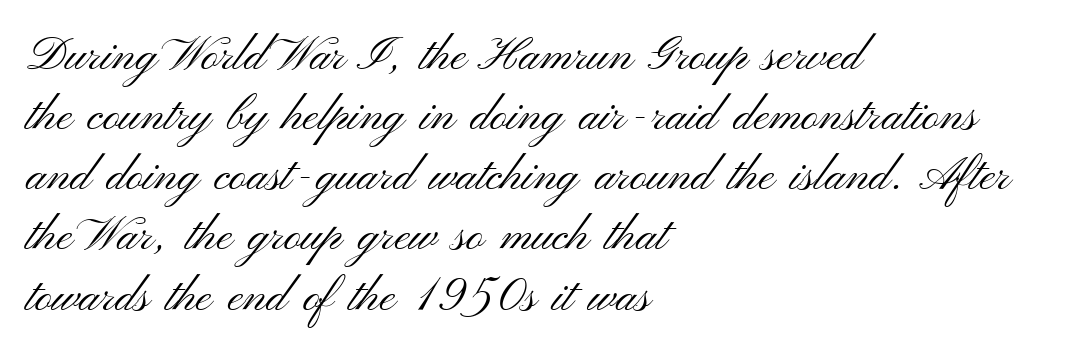
{"serif": "no", "bold": "no", "weight": "light", "width": "wide", "stroke_contrast": "medium", "x_height": "small", "monospaced": "no", "underline": "no", "align": "left", "line_spacing": "normal", "line_spacing_ratio": 1.28, "letter_spacing": "normal", "letter_spacing_em": 0.0, "glyph_px": 47}
